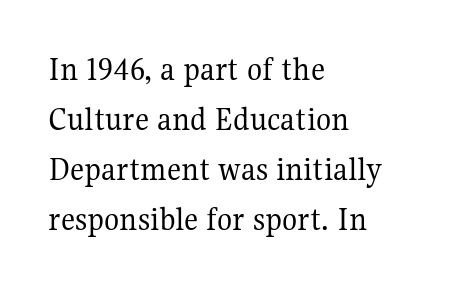
{"serif": "yes", "italic": "no", "bold": "no", "weight": "regular", "width": "normal", "stroke_contrast": "medium", "x_height": "medium", "monospaced": "no", "underline": "no", "align": "left", "line_spacing": "normal", "line_spacing_ratio": 1.43, "letter_spacing": "normal", "letter_spacing_em": 0.0, "glyph_px": 35}
